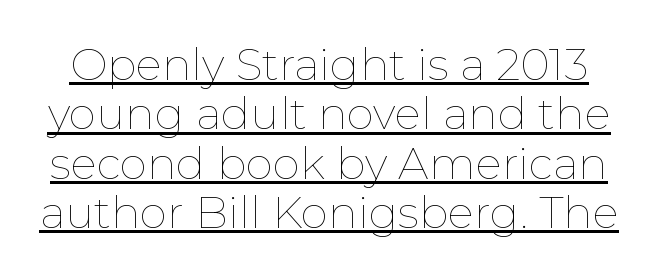
Stems here are at most as thick as an everyday book face. It's the straight-up-and-down kind of type. The typesetter has applied underlining to the passage shown. The rendering uses a small line-height, squeezing the rows. Spacing verdict: proportional, widths tailored to each character.
